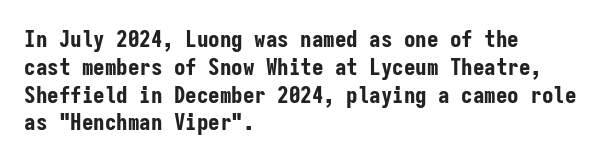
Short and long lines alike share a common starting point at left. Unlike italic type, these characters show no tilt at all. The passage shown is emphatically bold. The face used here is rendered with its standard letterfit. The space beneath each line is pristine and unruled.
